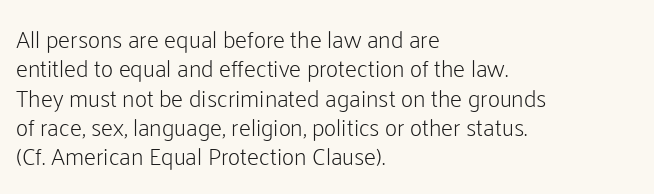
Q: Is the text bold? A: No.
Q: Is the text italic (slanted)? A: No, it is upright.
Q: Is the text underlined? A: No.
Q: How is the paragraph aligned? A: Left-aligned.
Q: Is the spacing between letters normal or unusually wide? A: Normal.
